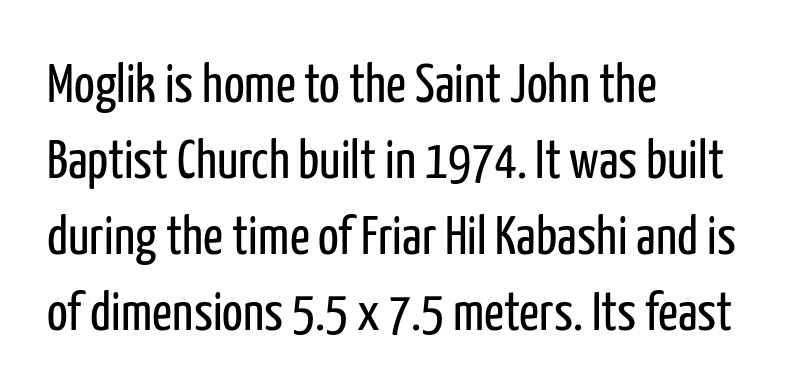
The letters advance in unequal steps, a hallmark of proportional type. No letter is thick-stroked: the sample isn't bold. What stands out about the letter spacing? Nothing — it is the standard amount. These lines sit exactly where default settings would place them. These lines were composed using upright roman letters. The passage is arranged the way most books set body copy — flush left.
